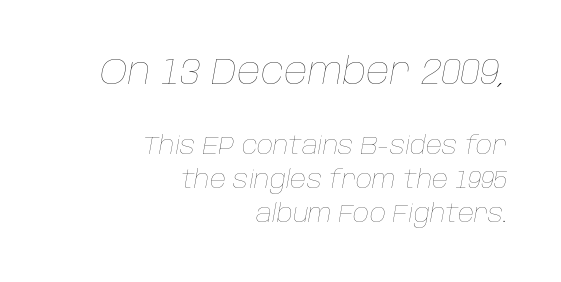
The image shows 37 px thin type, italic (leaning right); set right-aligned, normal line spacing (1.36x), normal letter spacing, not underlined; the first (top) block is 1.48x larger; low stroke contrast and a large x-height.
